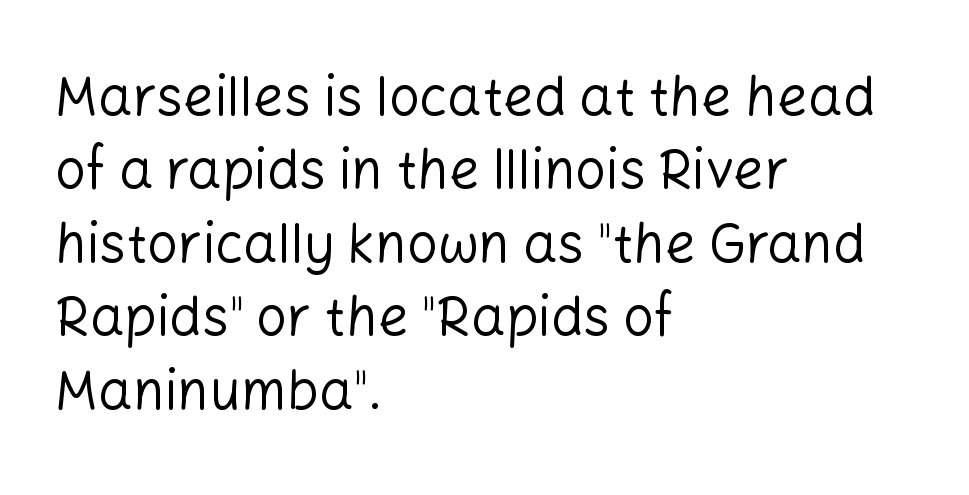
Q: Is the text bold? A: No.
Q: Is the text italic (slanted)? A: No, it is upright.
Q: Is the typeface a serif or a sans-serif typeface? A: Sans-serif.
Q: Is the text underlined? A: No.
Q: How is the paragraph aligned? A: Left-aligned.
Q: Is the spacing between letters normal or unusually wide? A: Normal.
Q: Is the spacing between lines tight, normal or loose? A: Normal.
Q: Width (condensed, normal, or wide)? A: Normal.
Q: Stroke contrast? A: Low.
Q: x-height? A: Medium.
Q: Monospaced? A: No.
